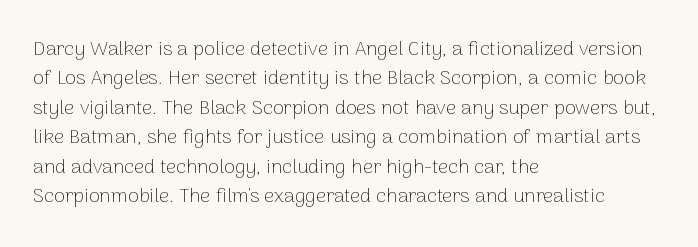
The image shows 20 px text type, upright; set left-aligned, normal line spacing (1.47x), normal letter spacing, not underlined.
